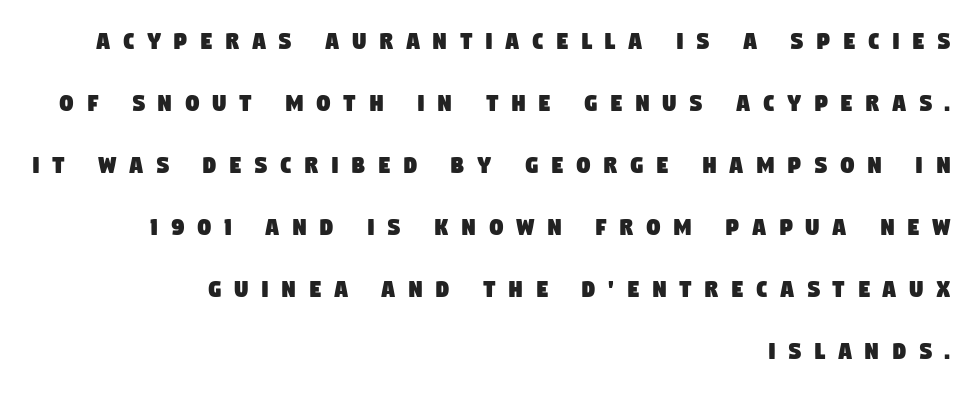
Short note: letters widely spaced. You could fit nearly another row in the gap between these rows. Typeset ragged left — the right edge is the straight one. Each row of text sits above clean, open space.
